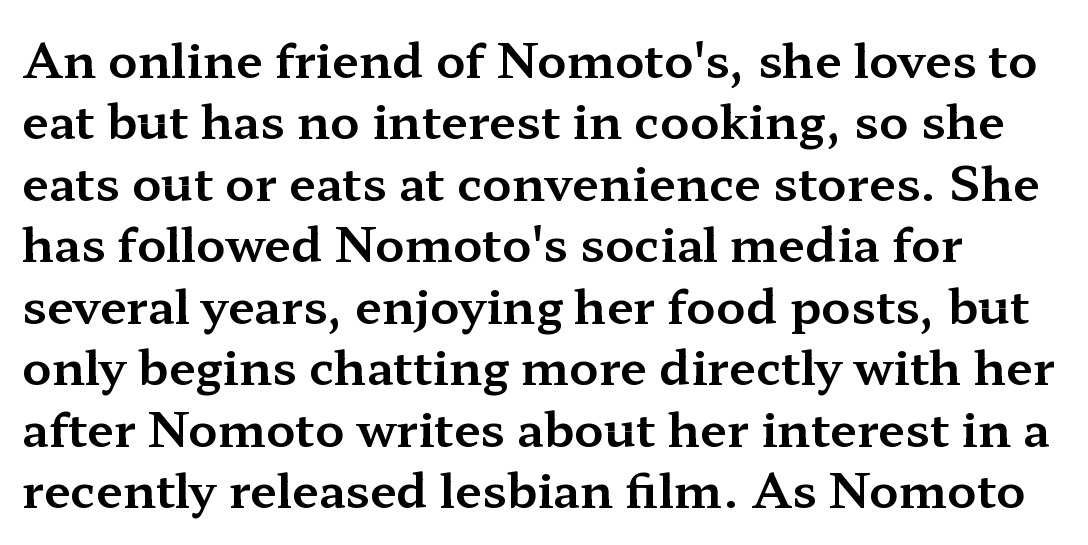
{"serif": "yes", "italic": "no", "width": "wide", "stroke_contrast": "medium", "x_height": "medium", "monospaced": "no", "underline": "no", "line_spacing": "normal", "line_spacing_ratio": 1.28, "letter_spacing": "normal", "letter_spacing_em": 0.0, "glyph_px": 48}
